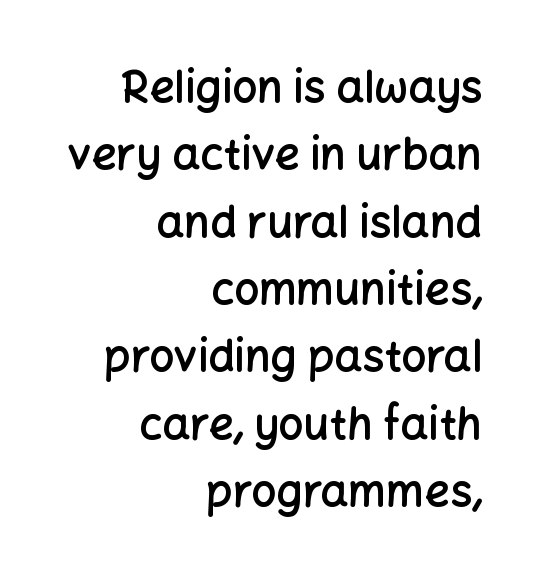
Its strokes are somewhat broadened, the hallmark of semibold type. Vertical strokes here are truly vertical. The lines are quadded right. Check where the strokes stop: nothing finishes them off — pure sans.
